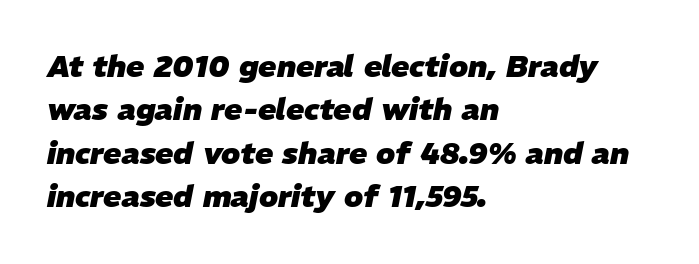
{"italic": "yes", "lean": "right", "slant_degrees": 11, "bold": "yes", "weight": "heavy", "width": "normal", "stroke_contrast": "low", "x_height": "medium", "monospaced": "no", "underline": "no", "align": "left", "line_spacing": "normal", "line_spacing_ratio": 1.45, "letter_spacing": "normal", "letter_spacing_em": 0.0, "glyph_px": 30}
